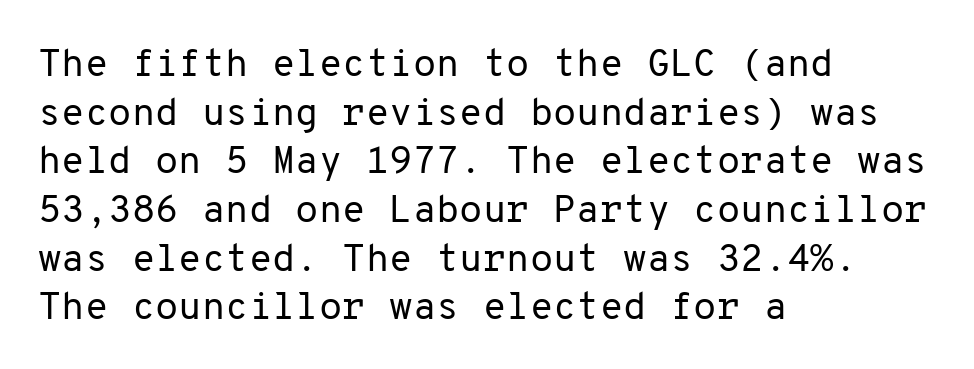
{"serif": "no", "italic": "no", "bold": "no", "weight": "regular", "width": "normal", "stroke_contrast": "low", "x_height": "medium", "monospaced": "yes", "underline": "no", "align": "left", "line_spacing": "normal", "line_spacing_ratio": 1.28, "letter_spacing": "normal", "letter_spacing_em": 0.0, "glyph_px": 38}
